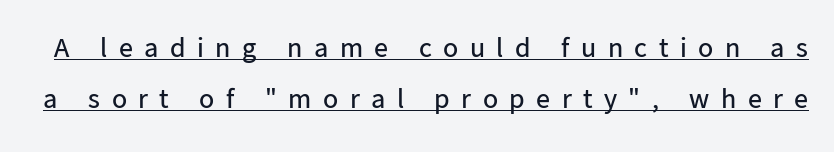
Q: Is the text bold? A: No.
Q: Is the text italic (slanted)? A: No, it is upright.
Q: Is the typeface a serif or a sans-serif typeface? A: Sans-serif.
Q: Is the text underlined? A: Yes.
Q: Is the spacing between letters normal or unusually wide? A: Unusually wide.
Q: Width (condensed, normal, or wide)? A: Normal.
Q: Stroke contrast? A: Low.
Q: x-height? A: Medium.
Q: Monospaced? A: No.
